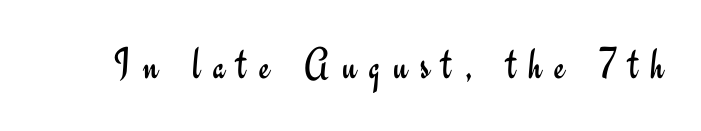
{"serif": "no", "bold": "no", "weight": "regular", "width": "normal", "stroke_contrast": "low", "x_height": "small", "monospaced": "no", "underline": "no", "letter_spacing": "wide", "letter_spacing_em": 0.29, "glyph_px": 45}
